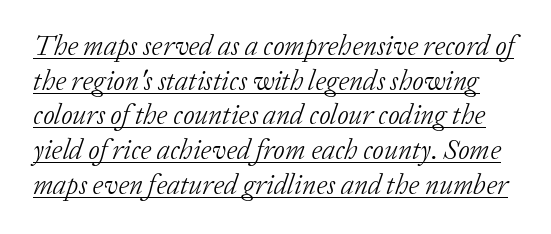
The characters display serif detailing at their extremities. This is oblique type, the kind used for emphasis or titles. The rendering keeps characters at their native spacing. This sample has the flowing, uneven cadence of proportional lettering. The strokes are not fattened; the text isn't bold.
